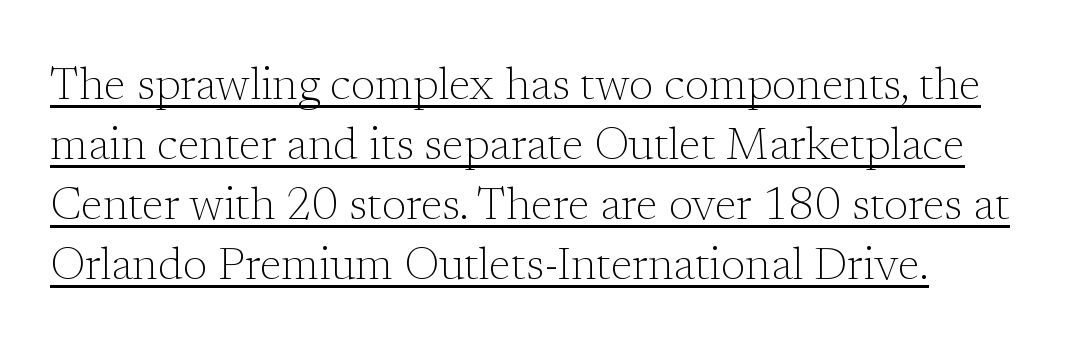
{"serif": "yes", "italic": "no", "bold": "no", "weight": "light", "width": "normal", "stroke_contrast": "low", "x_height": "medium", "monospaced": "no", "underline": "yes", "line_spacing": "normal", "line_spacing_ratio": 1.33, "letter_spacing": "normal", "letter_spacing_em": 0.0, "glyph_px": 45}
